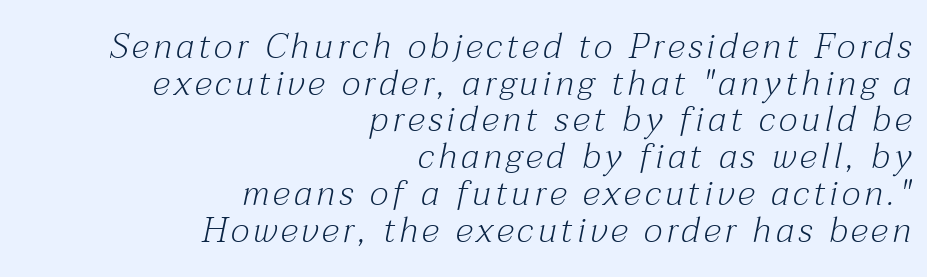
These lines are rendered in a variable-pitch font. These lines huddle together more closely than default settings would place them. The text block is weighted toward the right margin, trailing off unevenly leftward. The strokes carry an ordinary text weight at most.
